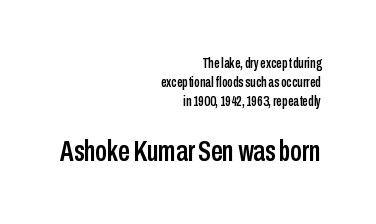
Here the glyphs are tracked normally, forming tight word shapes. Beneath every word, the page is bare. Style check: upright. Reading down the column, the eye jumps a familiar distance to each next line. The face used here is proportionally spaced, like ordinary book or web type.
